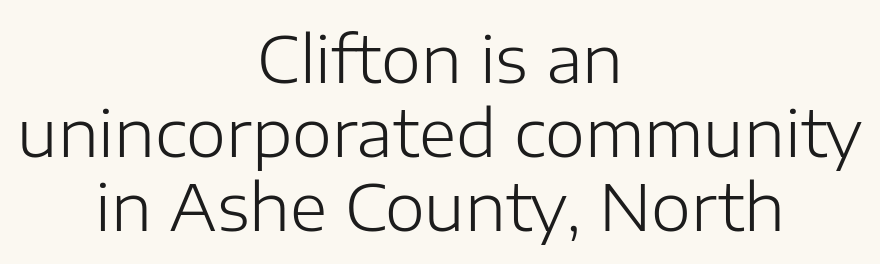
The gaps between neighbouring characters are ordinary and unremarkable. I'd call this a sans setting — the letters go barefoot. Do the characters align in a grid? No, the font is proportional. Quick note: not italic, upright. The baseline area is clear. These glyphs show unthickened strokes, regular width or finer.
